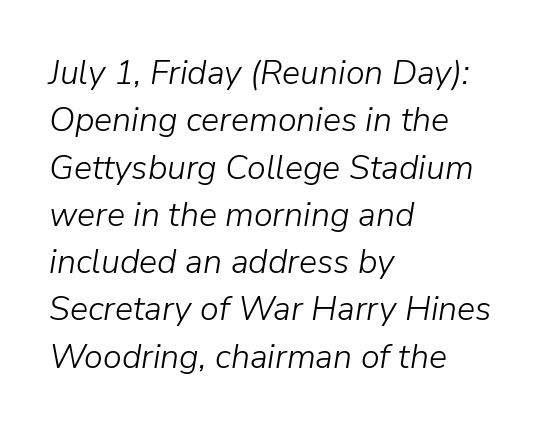
Q: Is the text bold? A: No.
Q: Is the text italic (slanted)? A: Yes, it leans right by about 9 degrees.
Q: Is the text underlined? A: No.
Q: How is the paragraph aligned? A: Left-aligned.
Q: Is the spacing between letters normal or unusually wide? A: Normal.
Q: Is the spacing between lines tight, normal or loose? A: Normal.
Q: Width (condensed, normal, or wide)? A: Normal.
Q: Stroke contrast? A: Low.
Q: x-height? A: Medium.
Q: Monospaced? A: No.
